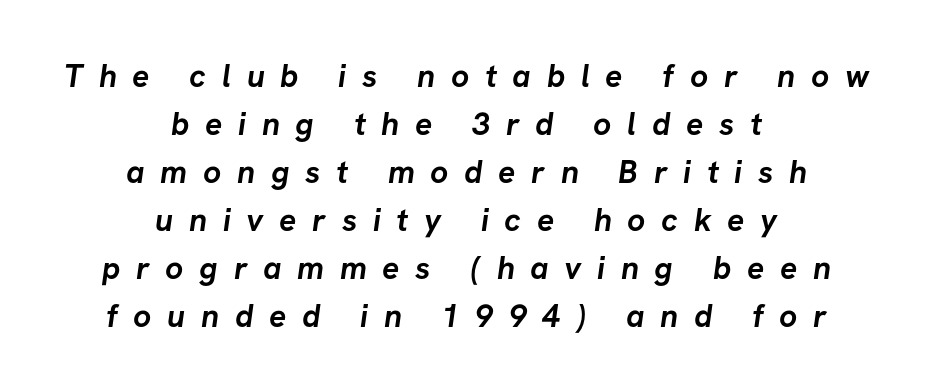
Q: Is the text bold? A: Yes.
Q: Is the typeface a serif or a sans-serif typeface? A: Sans-serif.
Q: Is the text underlined? A: No.
Q: How is the paragraph aligned? A: Centered.
Q: Is the spacing between letters normal or unusually wide? A: Unusually wide.
Q: Is the spacing between lines tight, normal or loose? A: Normal.
Q: Width (condensed, normal, or wide)? A: Normal.
Q: Stroke contrast? A: Low.
Q: x-height? A: Medium.
Q: Monospaced? A: No.
